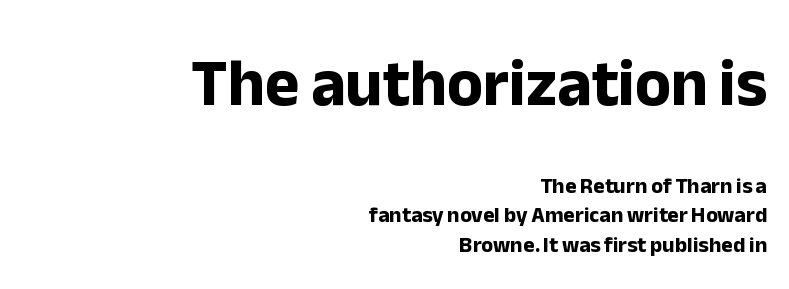
Q: Is the text bold? A: Yes.
Q: Is the text italic (slanted)? A: No, it is upright.
Q: Is the typeface a serif or a sans-serif typeface? A: Sans-serif.
Q: Is the text underlined? A: No.
Q: How is the paragraph aligned? A: Right-aligned.
Q: Is the spacing between letters normal or unusually wide? A: Normal.
Q: Is the spacing between lines tight, normal or loose? A: Normal.
Q: Which block of text is set in a larger size, the first (top) or the second (bottom)? A: The first (top) one.
Q: Width (condensed, normal, or wide)? A: Normal.
Q: Stroke contrast? A: Low.
Q: x-height? A: Medium.
Q: Monospaced? A: No.
